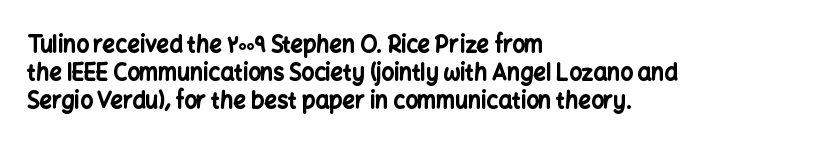
{"italic": "no", "bold": "yes", "underline": "no", "align": "left", "line_spacing": "normal", "line_spacing_ratio": 1.27, "letter_spacing": "normal", "letter_spacing_em": 0.0, "glyph_px": 22}
